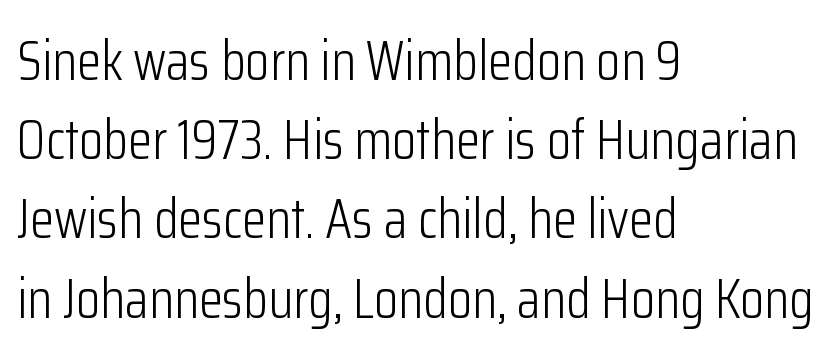
Q: Is the text bold? A: No.
Q: Is the text italic (slanted)? A: No, it is upright.
Q: Is the typeface a serif or a sans-serif typeface? A: Sans-serif.
Q: Is the text underlined? A: No.
Q: How is the paragraph aligned? A: Left-aligned.
Q: Is the spacing between letters normal or unusually wide? A: Normal.
Q: Is the spacing between lines tight, normal or loose? A: Normal.
Q: Width (condensed, normal, or wide)? A: Condensed.
Q: Stroke contrast? A: Low.
Q: x-height? A: Medium.
Q: Monospaced? A: No.
